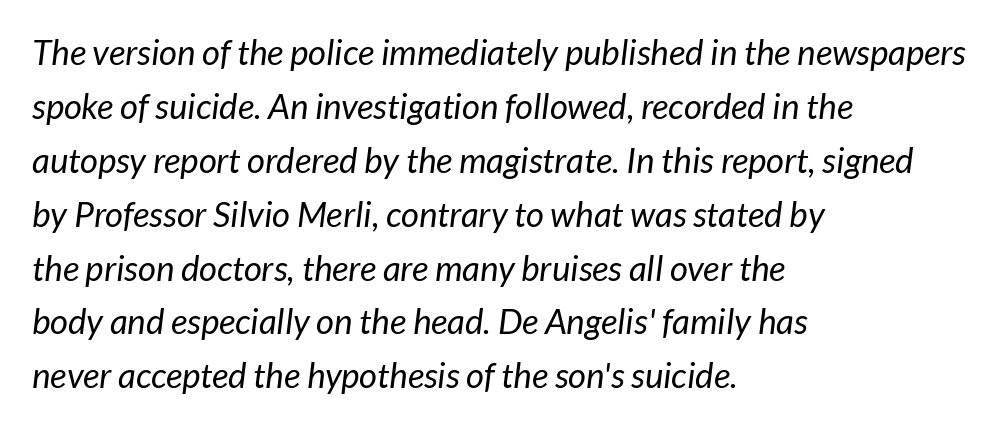
Q: Is the text bold? A: No.
Q: Is the typeface a serif or a sans-serif typeface? A: Sans-serif.
Q: Is the text underlined? A: No.
Q: How is the paragraph aligned? A: Left-aligned.
Q: Is the spacing between letters normal or unusually wide? A: Normal.
Q: Is the spacing between lines tight, normal or loose? A: Normal.
Q: Width (condensed, normal, or wide)? A: Normal.
Q: Stroke contrast? A: Low.
Q: x-height? A: Medium.
Q: Monospaced? A: No.
